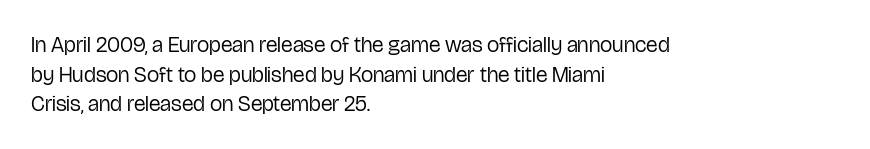
Unmarked baselines from the first word to the last. The designer left line spacing at the default. The rendering anchors every line to the left-hand side. The gaps between neighbouring characters are ordinary and unremarkable. The type sits square on the baseline with zero lean.
